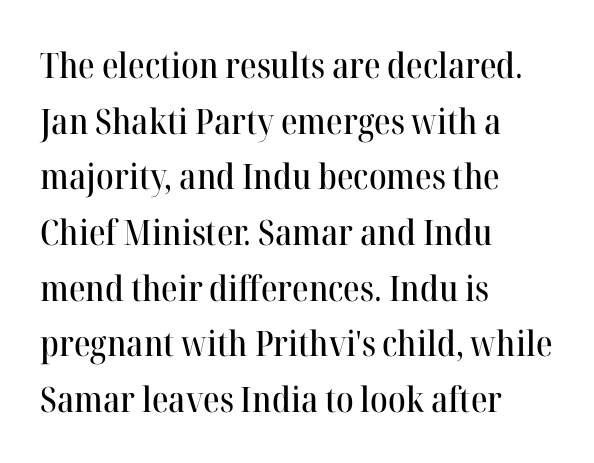
Q: Is the text italic (slanted)? A: No, it is upright.
Q: Is the typeface a serif or a sans-serif typeface? A: Serif.
Q: Is the text underlined? A: No.
Q: How is the paragraph aligned? A: Left-aligned.
Q: Is the spacing between letters normal or unusually wide? A: Normal.
Q: Is the spacing between lines tight, normal or loose? A: Normal.
Q: Width (condensed, normal, or wide)? A: Normal.
Q: Stroke contrast? A: High.
Q: x-height? A: Medium.
Q: Monospaced? A: No.
